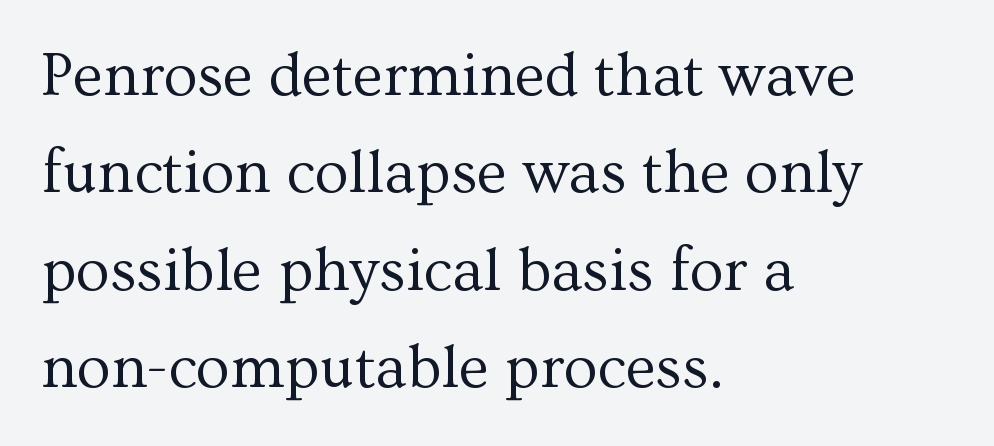
This sample has the flowing, uneven cadence of proportional lettering. The letters stand straight up with perfectly vertical stems. The font family rendered here belongs to the serif group. A clean baseline with only descenders dipping below it.
